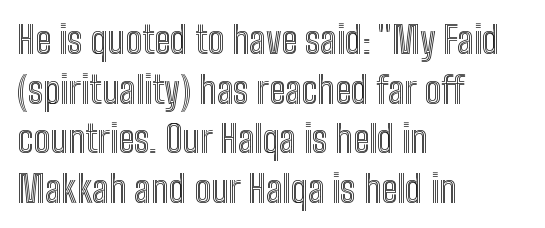
The image shows 37 px condensed type, upright; set left-aligned, normal line spacing (1.34x), normal letter spacing, not underlined; a medium x-height.
